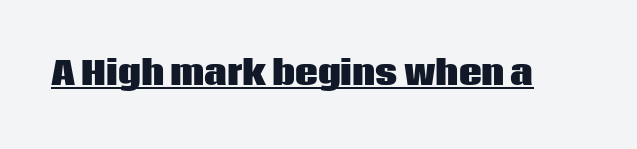
Here the designer chose a conventional face with non-uniform glyph widths. These words are printed bold, with thick strokes throughout. The specimen reads as upright at a glance. The text was rendered using a sans face with plain stroke endings.
